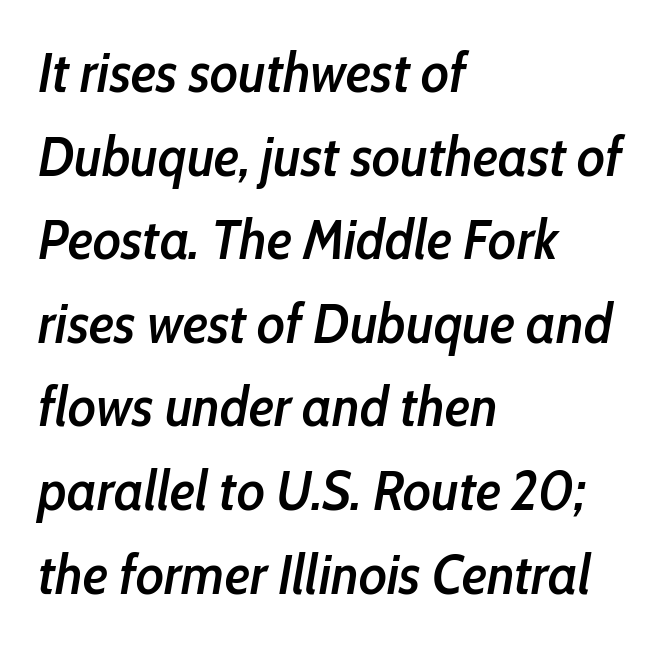
The image shows 55 px semibold, condensed type, italic (leaning right); set left-aligned, normal line spacing (1.52x), normal letter spacing, not underlined; low stroke contrast and a medium x-height.
